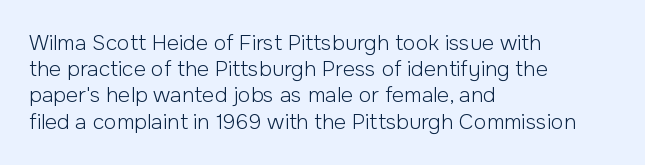
Q: Is the text bold? A: No.
Q: Is the text italic (slanted)? A: No, it is upright.
Q: Is the text underlined? A: No.
Q: How is the paragraph aligned? A: Left-aligned.
Q: Is the spacing between letters normal or unusually wide? A: Normal.
Q: Is the spacing between lines tight, normal or loose? A: Normal.
